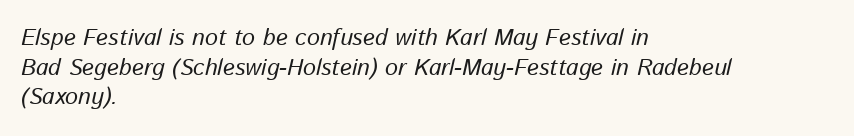
{"italic": "yes", "lean": "right", "slant_degrees": 13, "underline": "no", "align": "left", "line_spacing": "normal", "line_spacing_ratio": 1.29, "letter_spacing": "normal", "letter_spacing_em": 0.0, "glyph_px": 23}
